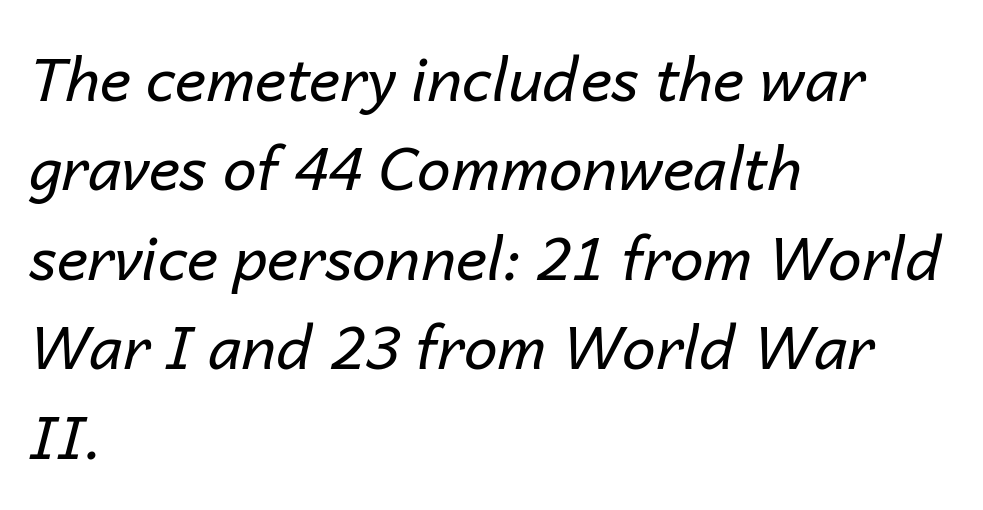
Q: Is the text bold? A: No.
Q: Is the text italic (slanted)? A: Yes, it leans right by about 14 degrees.
Q: Is the text underlined? A: No.
Q: How is the paragraph aligned? A: Left-aligned.
Q: Is the spacing between letters normal or unusually wide? A: Normal.
Q: Is the spacing between lines tight, normal or loose? A: Normal.
Q: Width (condensed, normal, or wide)? A: Normal.
Q: Stroke contrast? A: Low.
Q: x-height? A: Medium.
Q: Monospaced? A: No.
